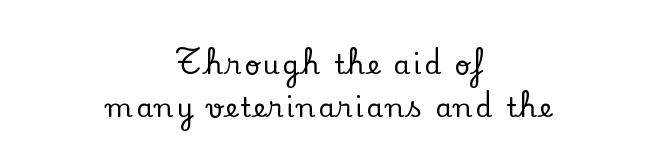
The image shows 27 px text type, upright; set centered, normal line spacing (1.61x), not underlined.
